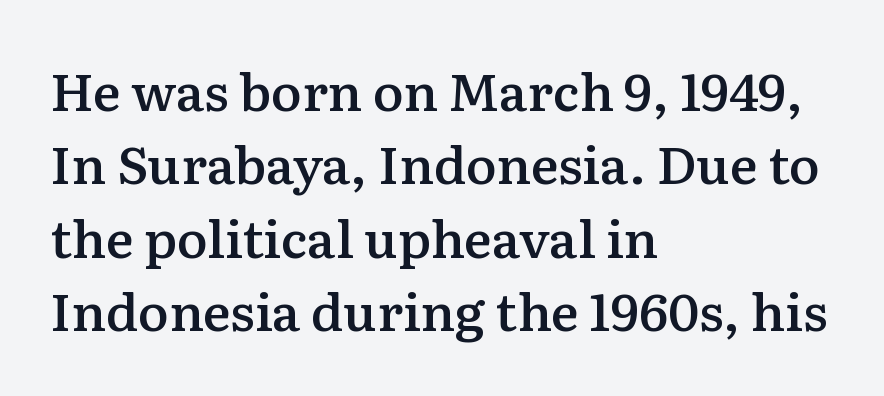
The image shows 52 px semibold serif type, upright; set left-aligned, normal line spacing (1.41x), normal letter spacing, not underlined; medium stroke contrast and a medium x-height.
